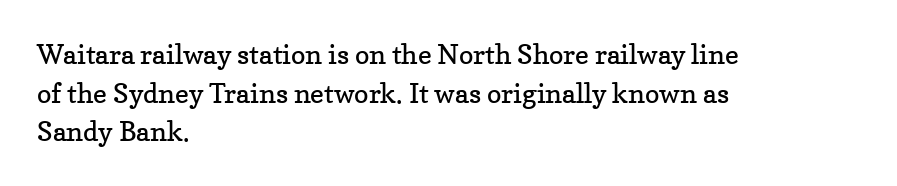
Q: Is the text bold? A: No.
Q: Is the text italic (slanted)? A: No, it is upright.
Q: Is the text underlined? A: No.
Q: How is the paragraph aligned? A: Left-aligned.
Q: Is the spacing between letters normal or unusually wide? A: Normal.
Q: Is the spacing between lines tight, normal or loose? A: Normal.
